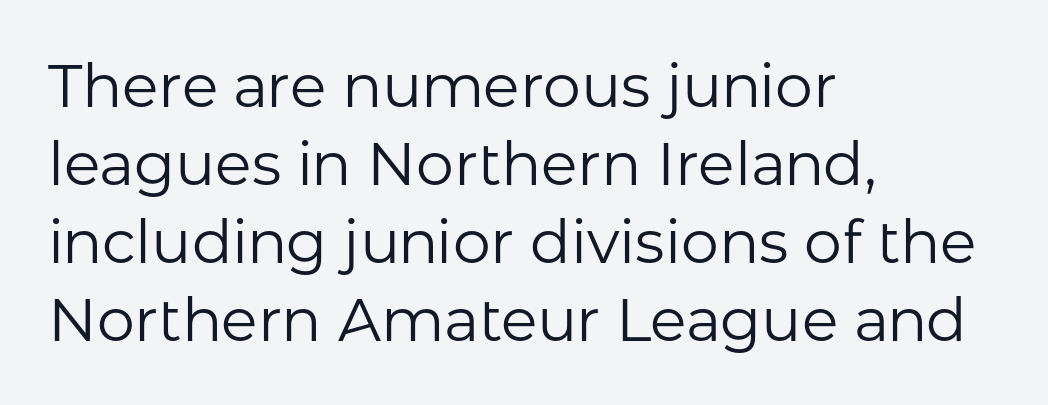
The image shows 60 px regular-weight sans-serif type, upright; set left-aligned, normal line spacing (1.3x), normal letter spacing, not underlined; low stroke contrast and a medium x-height.
